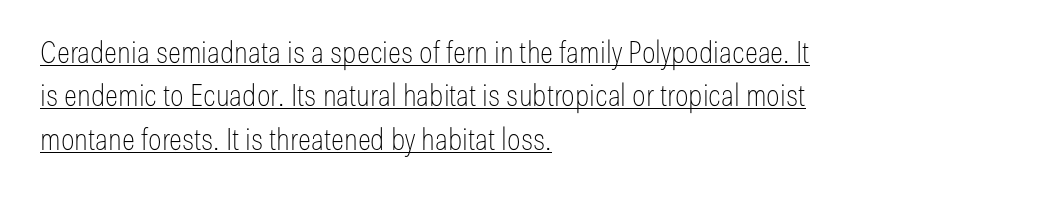
You can tell it's not italic because the verticals are truly vertical. Regular leading. Proportional: the letters do not fall into vertical columns. The type family on display is of the sans-serif kind.
